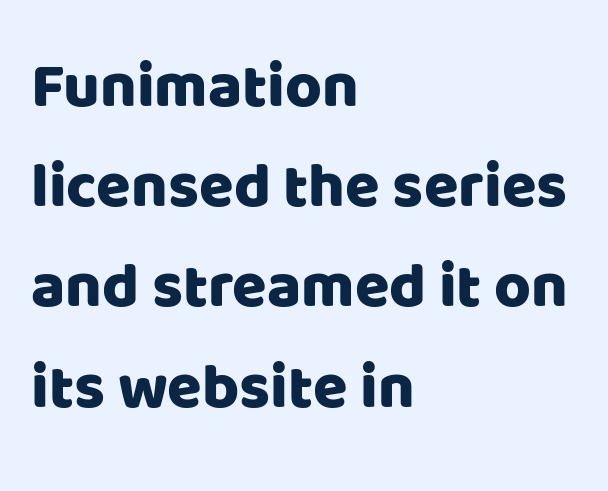
The image shows 63 px sans-serif type, upright; set left-aligned, normal line spacing (1.59x), normal letter spacing, not underlined; low stroke contrast and a large x-height.
